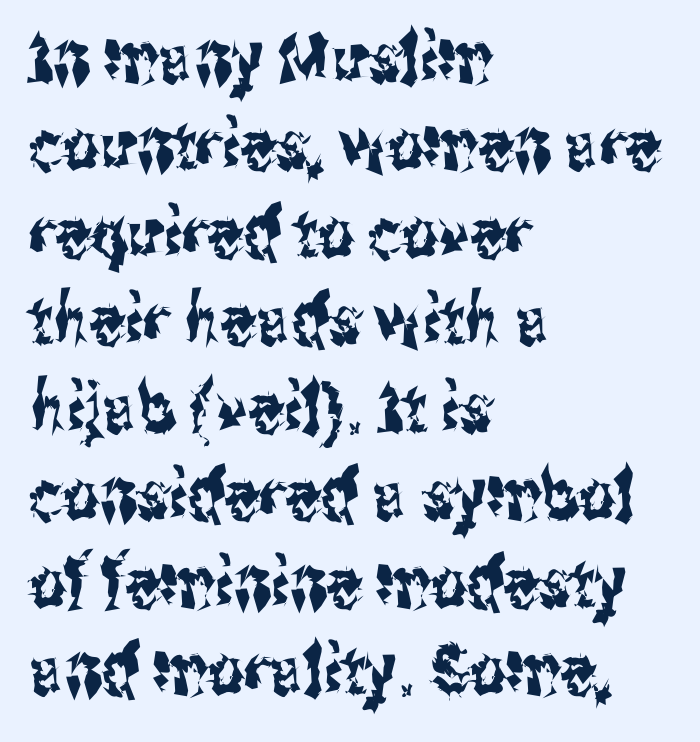
The image shows 70 px condensed sans-serif type, upright; set left-aligned, normal line spacing (1.25x), normal letter spacing, not underlined; medium stroke contrast and a medium x-height.
